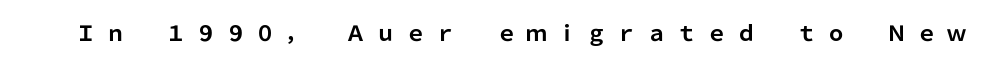
The image shows 21 px bold type, upright; set unusually wide letter spacing (+0.43 em), not underlined.
